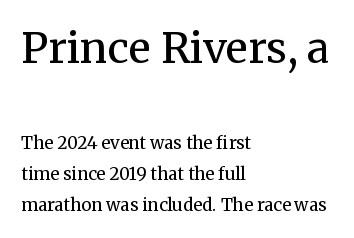
Note the varied advance widths — an 'i' is clearly narrower than an 'm'. It's the straight-up-and-down kind of type. This layout puts the oversized block above and the modest block below. Beneath every word, the page is bare. Does the type have serifs? Yes, each stem ends in a small foot.
